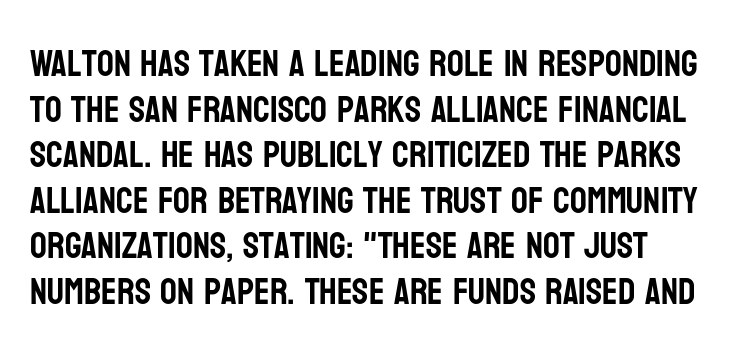
The image shows 37 px condensed sans-serif type, upright; set left-aligned, line spacing 1.23x, normal letter spacing, not underlined; low stroke contrast and a large x-height.
